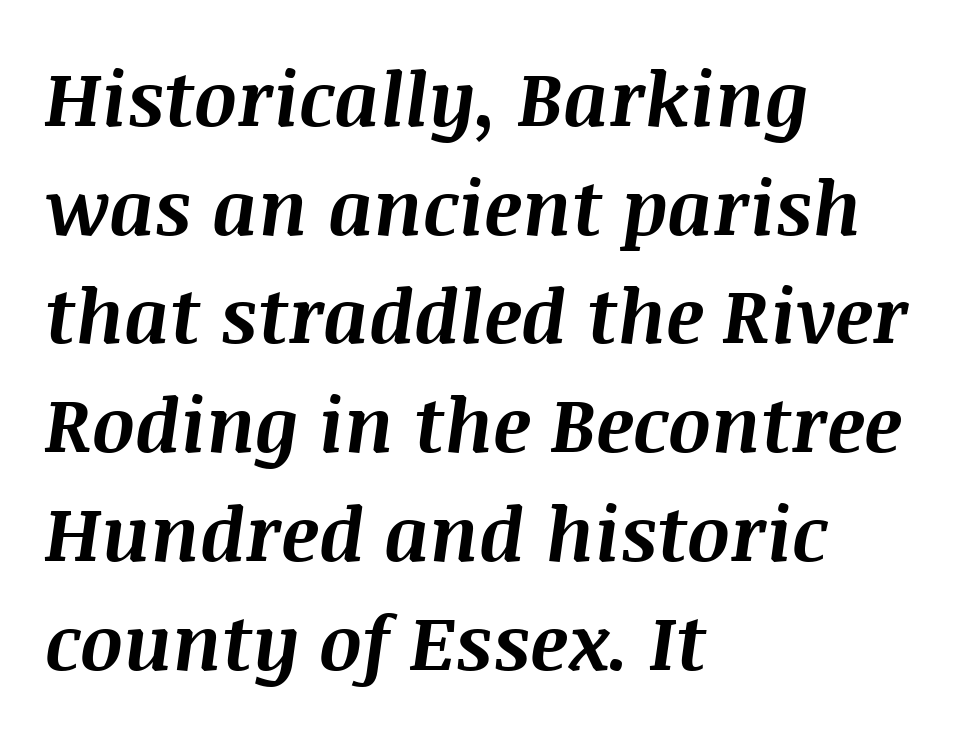
Every character sits at an angle, as italics do. Check under the words: just untouched page. Does extra space separate the letters? No, they use regular spacing. Thick stems and heavy bowls — unmistakably bold. Regarding leading, the lines here are spaced in the standard way. The lines are quadded left.
